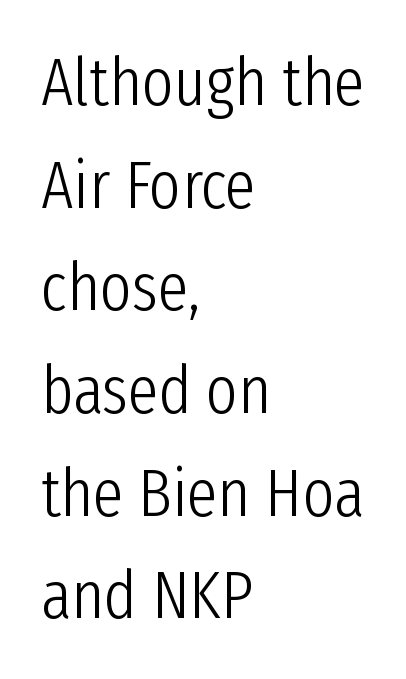
Check under the words: just untouched page. Unlike italic type, these characters show no tilt at all. Caption: multi-line text, flush left, ragged right. Each letter keeps its own natural width here, so spacing adapts to shape. Stroke terminals: plain, sans-serif.
